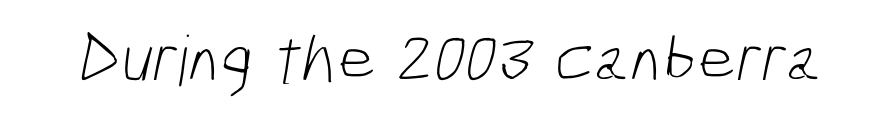
Q: Is the text bold? A: No.
Q: Is the typeface a serif or a sans-serif typeface? A: Sans-serif.
Q: Is the text underlined? A: No.
Q: Is the spacing between letters normal or unusually wide? A: Normal.
Q: Width (condensed, normal, or wide)? A: Condensed.
Q: Stroke contrast? A: Low.
Q: x-height? A: Medium.
Q: Monospaced? A: No.
